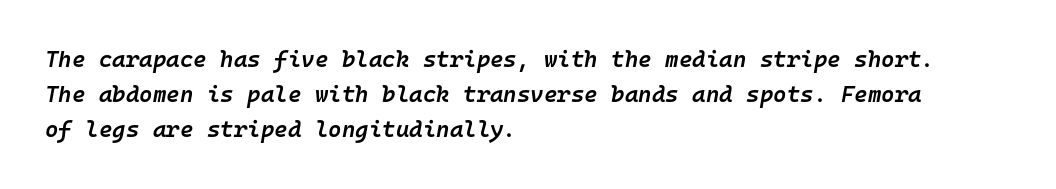
{"italic": "yes", "lean": "right", "slant_degrees": 10, "bold": "semi", "underline": "no", "align": "left", "line_spacing": "normal", "line_spacing_ratio": 1.53, "letter_spacing": "normal", "letter_spacing_em": 0.0, "glyph_px": 23}
